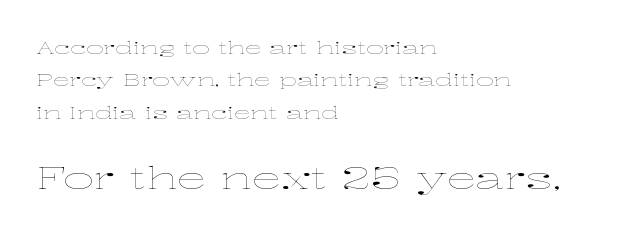
The gaps between neighbouring characters are ordinary and unremarkable. Alignment: flush left. Ordinary non-slanted type is in use. Is the stroke heavy? The answer is a plain regular-or-lighter. The lines are spread far apart with generous leading.
